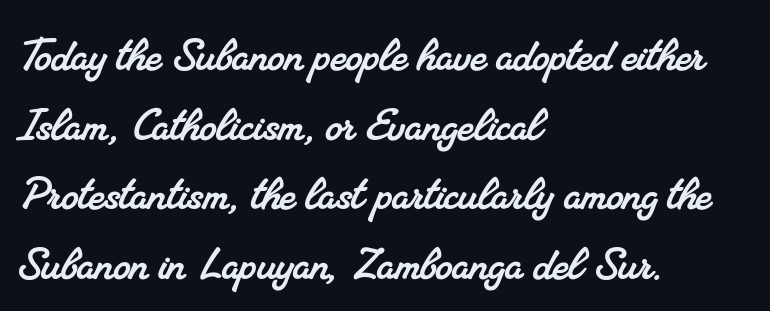
The image shows 54 px serif type; set left-aligned, normal line spacing (1.29x), normal letter spacing, not underlined; medium stroke contrast and a small x-height.
